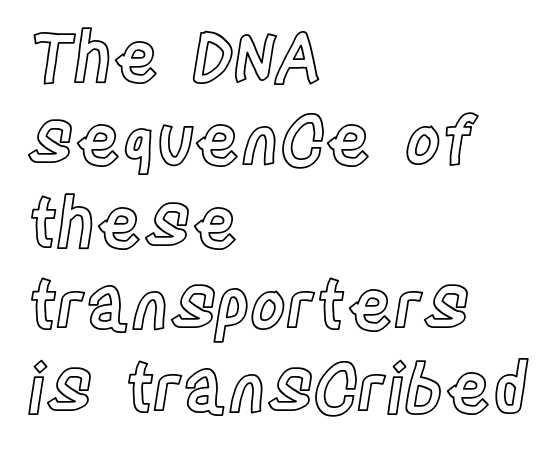
Lines of text with bare space underneath. If you drew a ruler down the left edge, every line would touch it. These lines are rendered in a variable-pitch font.
